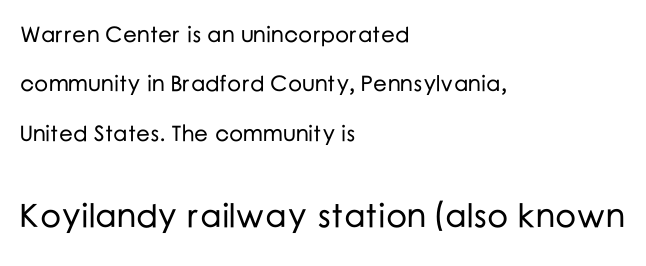
Check under the words: just untouched page. Size hierarchy here favors the trailing block over the leading one. Successive baselines arrive slowly, with a big drop between each. Typeset ragged right — the left edge is the straight one.
